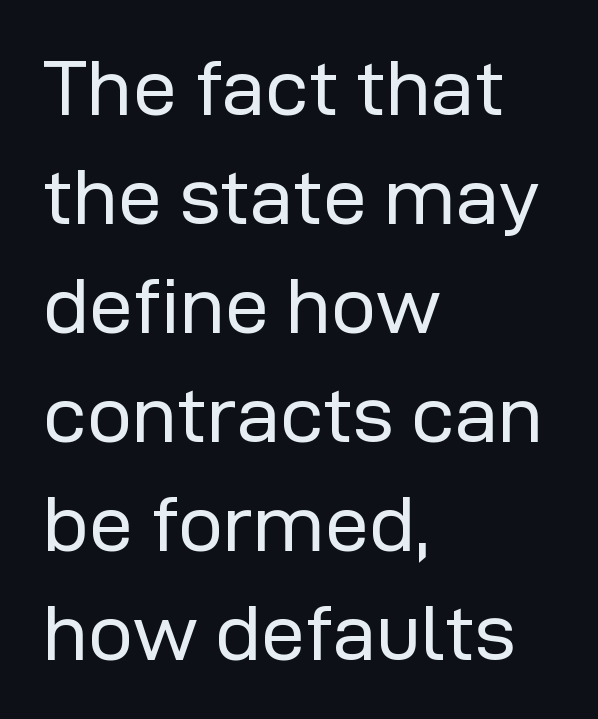
The image shows 79 px regular-weight sans-serif type, upright; set left-aligned, normal line spacing (1.38x), normal letter spacing, not underlined; low stroke contrast and a medium x-height.
